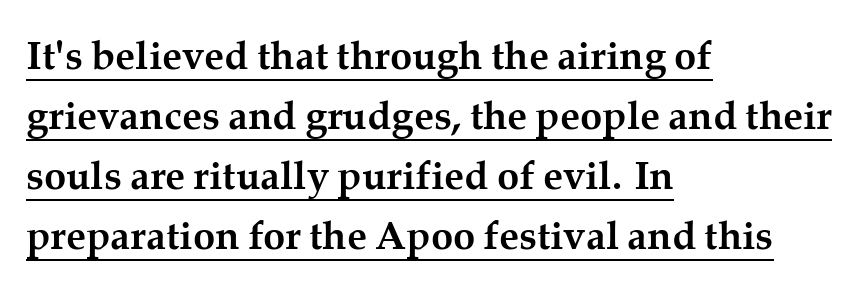
{"serif": "yes", "italic": "no", "bold": "yes", "weight": "semibold", "width": "normal", "stroke_contrast": "medium", "x_height": "medium", "monospaced": "no", "underline": "yes", "align": "left", "line_spacing": "normal", "line_spacing_ratio": 1.5, "letter_spacing": "normal", "letter_spacing_em": 0.0, "glyph_px": 40}
